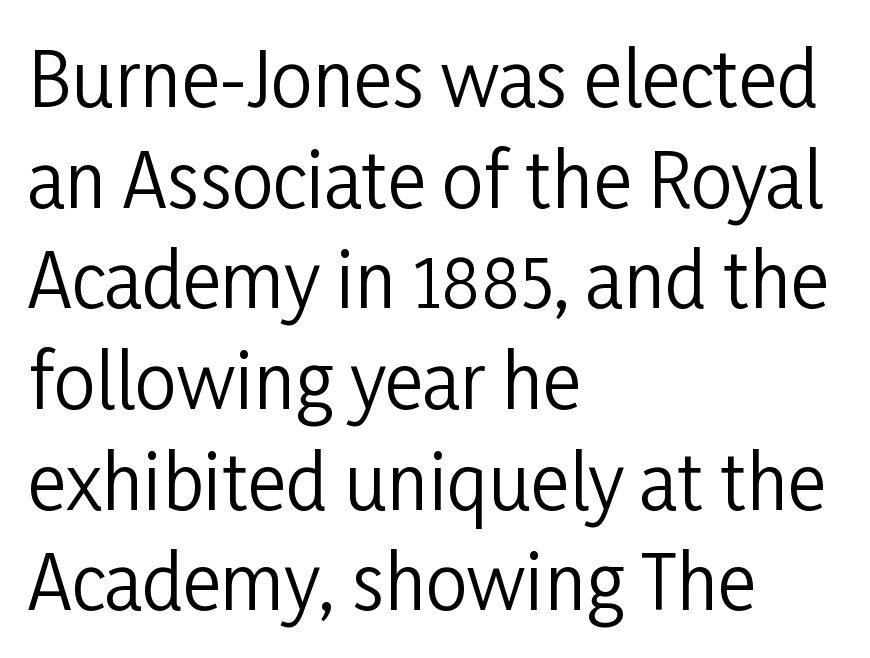
{"serif": "no", "italic": "no", "bold": "no", "weight": "regular", "width": "condensed", "stroke_contrast": "low", "x_height": "medium", "monospaced": "no", "underline": "no", "align": "left", "line_spacing": "normal", "line_spacing_ratio": 1.36, "letter_spacing": "normal", "letter_spacing_em": 0.0, "glyph_px": 74}
